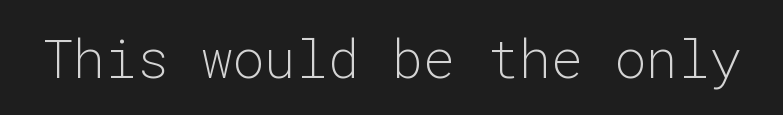
The image shows 53 px light sans-serif type, upright, monospaced; set normal letter spacing, not underlined; low stroke contrast and a medium x-height.
